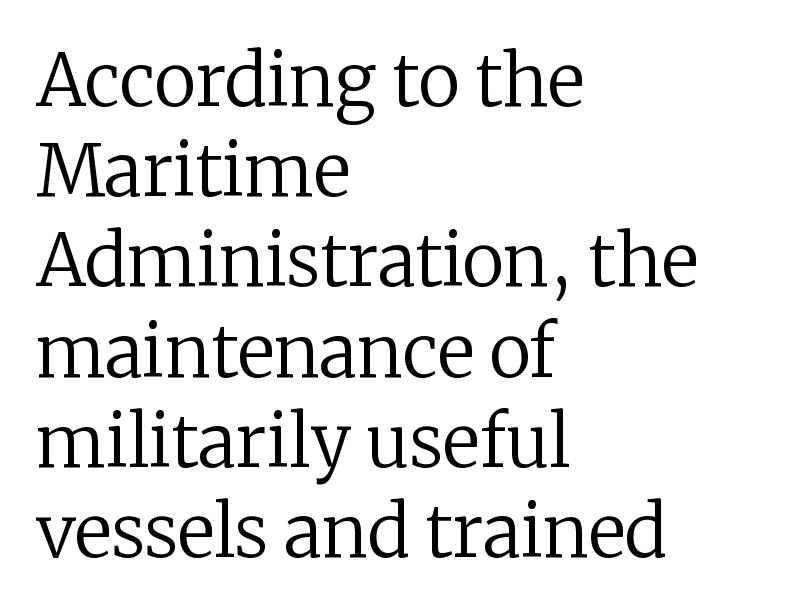
The image shows 71 px regular-weight serif type, upright; set left-aligned, normal line spacing (1.27x), normal letter spacing, not underlined; low stroke contrast and a medium x-height.
